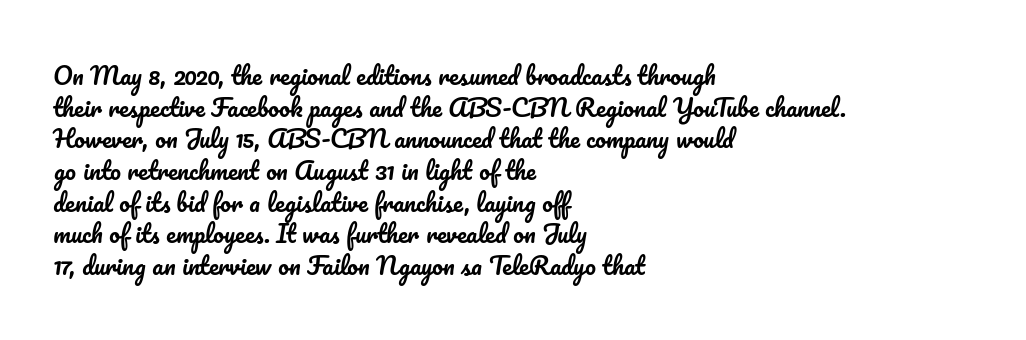
Q: Is the text italic (slanted)? A: Yes.
Q: Is the text underlined? A: No.
Q: How is the paragraph aligned? A: Left-aligned.
Q: Is the spacing between letters normal or unusually wide? A: Normal.
Q: Is the spacing between lines tight, normal or loose? A: Normal.
